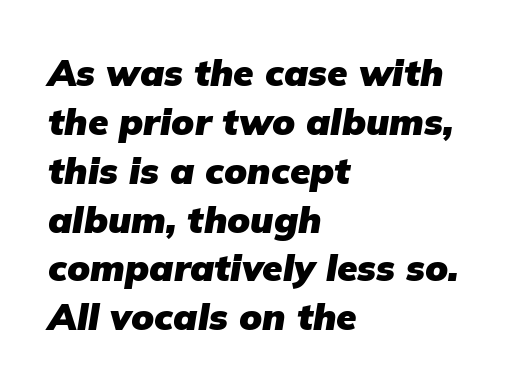
Nobody drew a line under any word here. The lines sit at an ordinary, default distance from one another. Short note: letters normally spaced. These lines stack with their left ends in a neat column. Pretty heavy lettering here — definitely bold. Do the characters align in a grid? No, the font is proportional.
